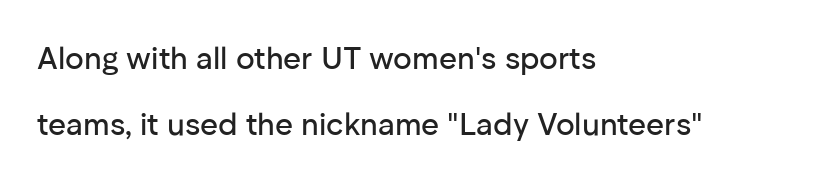
Q: Is the text italic (slanted)? A: No, it is upright.
Q: Is the typeface a serif or a sans-serif typeface? A: Sans-serif.
Q: Is the text underlined? A: No.
Q: How is the paragraph aligned? A: Left-aligned.
Q: Is the spacing between letters normal or unusually wide? A: Normal.
Q: Is the spacing between lines tight, normal or loose? A: Loose.
Q: Width (condensed, normal, or wide)? A: Normal.
Q: Stroke contrast? A: Low.
Q: x-height? A: Medium.
Q: Monospaced? A: No.
